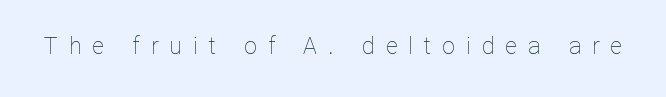
Q: Is the text bold? A: No.
Q: Is the text italic (slanted)? A: No, it is upright.
Q: Is the text underlined? A: No.
Q: Is the spacing between letters normal or unusually wide? A: Unusually wide.
